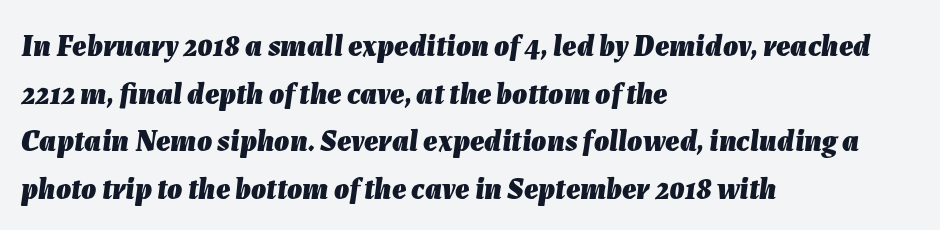
A full-strength bold gives these letters their thick strokes. All the whitespace from short lines collects on the right. Letters rest on an invisible, unmarked baseline. The lettering tilts uniformly, giving the passage an italic look. Is this a fixed-width face? No — the glyphs have proportional, varying widths.
